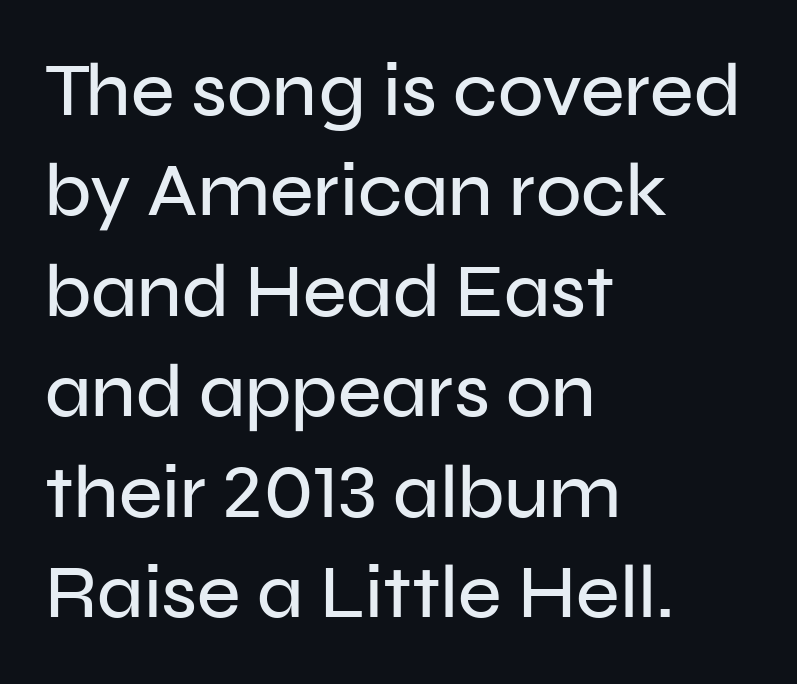
Q: Is the text italic (slanted)? A: No, it is upright.
Q: Is the typeface a serif or a sans-serif typeface? A: Sans-serif.
Q: Is the text underlined? A: No.
Q: How is the paragraph aligned? A: Left-aligned.
Q: Is the spacing between letters normal or unusually wide? A: Normal.
Q: Is the spacing between lines tight, normal or loose? A: Normal.
Q: Width (condensed, normal, or wide)? A: Normal.
Q: Stroke contrast? A: Low.
Q: x-height? A: Medium.
Q: Monospaced? A: No.
